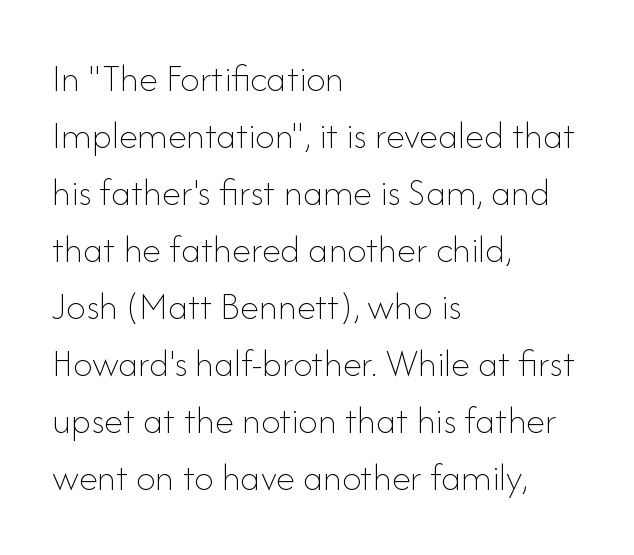
Q: Is the text bold? A: No.
Q: Is the text italic (slanted)? A: No, it is upright.
Q: Is the text underlined? A: No.
Q: How is the paragraph aligned? A: Left-aligned.
Q: Is the spacing between letters normal or unusually wide? A: Normal.
Q: Is the spacing between lines tight, normal or loose? A: Normal.
Q: Width (condensed, normal, or wide)? A: Normal.
Q: Stroke contrast? A: Low.
Q: x-height? A: Small.
Q: Monospaced? A: No.
